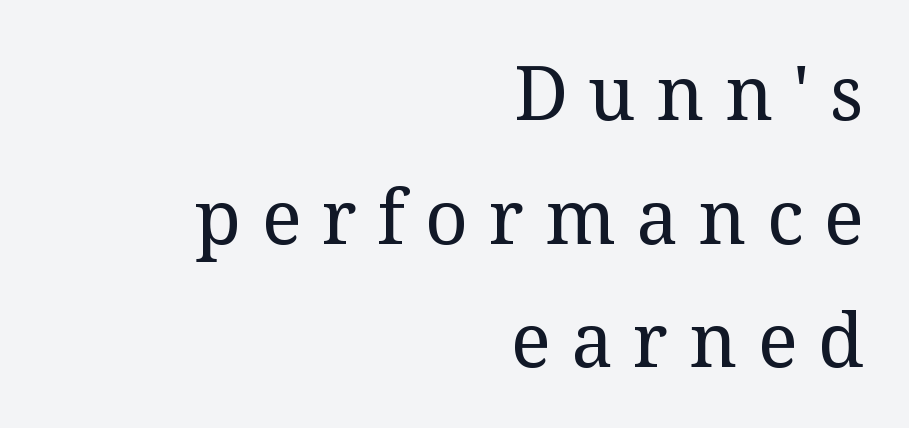
The image shows 75 px regular-weight serif type, upright; set right-aligned, normal line spacing (1.65x), unusually wide letter spacing (+0.27 em), not underlined; medium stroke contrast and a medium x-height.
